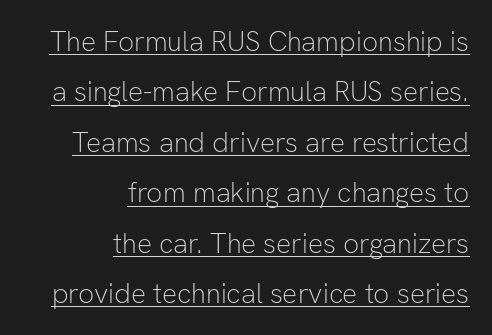
The image shows 28 px light sans-serif type, upright; set right-aligned, line spacing 1.8x, normal letter spacing, underlined; low stroke contrast and a medium x-height.
